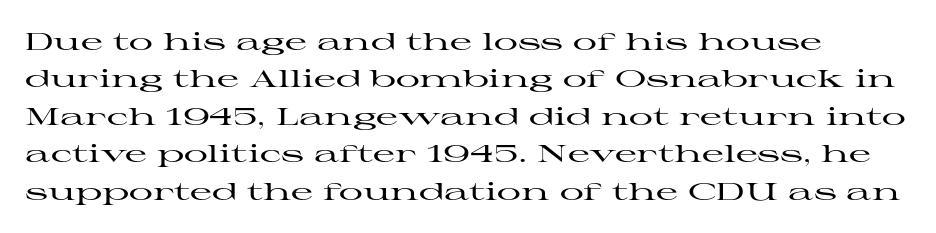
Quick note: interline space is typical. Ordinary non-slanted type is in use. The glyphs are unaccompanied by any horizontal stroke below them. The setting favours the left margin, as ordinary paragraphs usually do.
